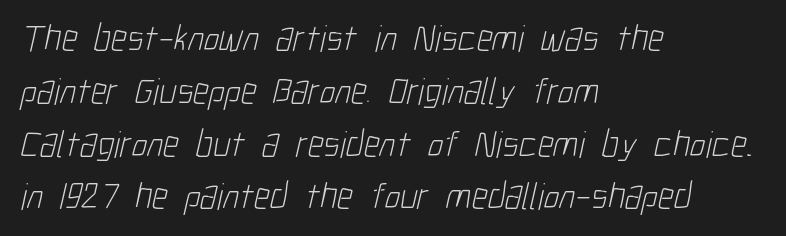
Q: Is the text bold? A: No.
Q: Is the typeface a serif or a sans-serif typeface? A: Sans-serif.
Q: Is the text underlined? A: No.
Q: How is the paragraph aligned? A: Left-aligned.
Q: Is the spacing between letters normal or unusually wide? A: Normal.
Q: Is the spacing between lines tight, normal or loose? A: Normal.
Q: Width (condensed, normal, or wide)? A: Condensed.
Q: Stroke contrast? A: Low.
Q: x-height? A: Medium.
Q: Monospaced? A: No.
